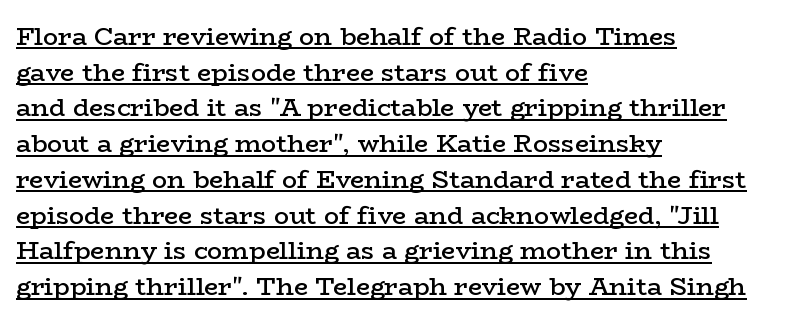
{"italic": "no", "bold": "semi", "underline": "yes", "align": "left", "line_spacing": "normal", "line_spacing_ratio": 1.43, "letter_spacing": "normal", "letter_spacing_em": 0.0, "glyph_px": 25}
